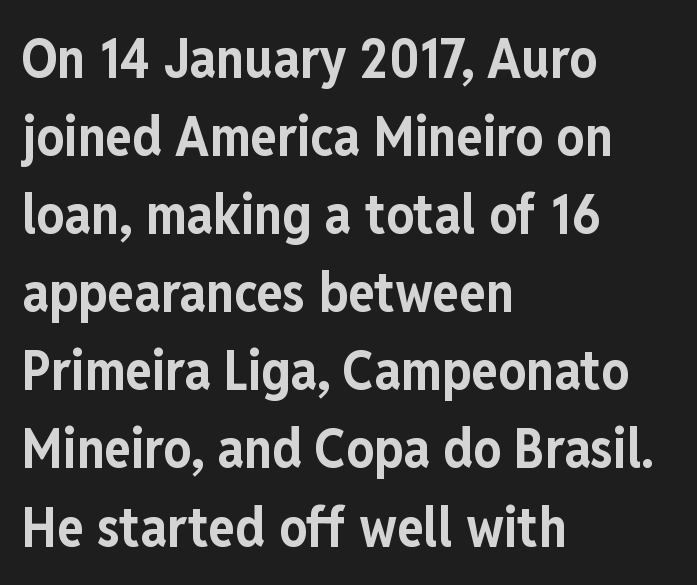
The image shows 55 px bold, condensed sans-serif type, upright; set left-aligned, normal line spacing (1.42x), normal letter spacing, not underlined; low stroke contrast and a medium x-height.
